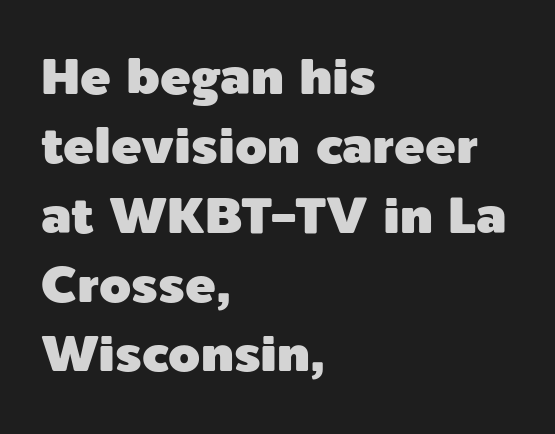
The image shows 51 px sans-serif type, upright; set left-aligned, normal line spacing (1.36x), normal letter spacing, not underlined; a medium x-height.
